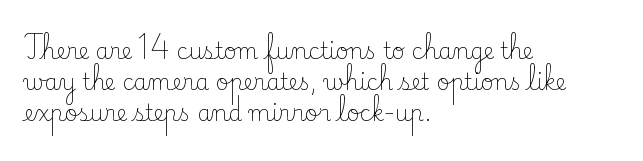
The image shows 22 px text type, upright; set left-aligned, normal line spacing (1.41x), normal letter spacing, not underlined.
